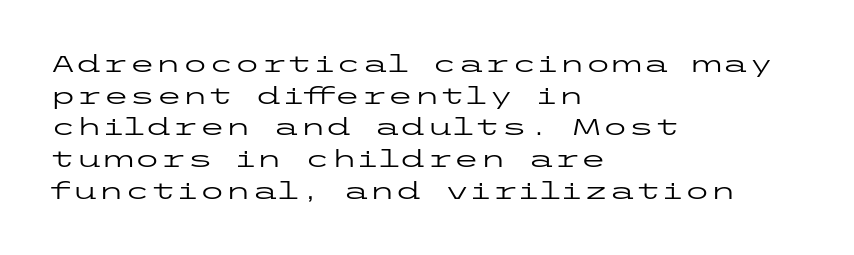
Leftover space on each line is placed entirely after the last word. The typesetting does not lean heavy: it is not bold. Honestly, the letter spacing is just normal — you wouldn't notice it. Underline: absent. If you drew a line through each stem, it would be perfectly vertical.
